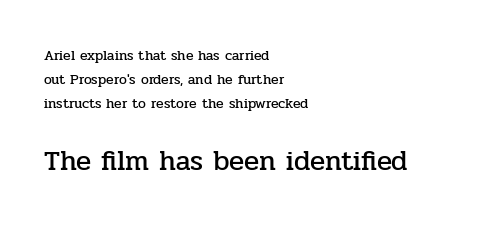
The image shows 28 px serif type, upright; set left-aligned, line spacing 1.72x, normal letter spacing, not underlined; the second (bottom) block is 2.0x larger; low stroke contrast and a medium x-height.
